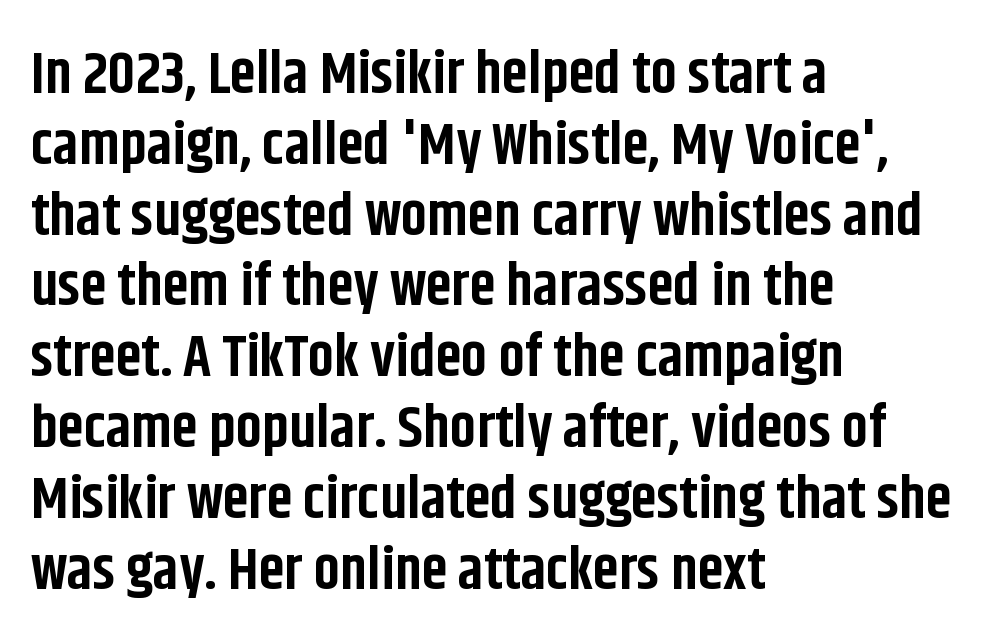
Q: Is the text bold? A: Yes.
Q: Is the text italic (slanted)? A: No, it is upright.
Q: Is the typeface a serif or a sans-serif typeface? A: Sans-serif.
Q: Is the text underlined? A: No.
Q: How is the paragraph aligned? A: Left-aligned.
Q: Is the spacing between letters normal or unusually wide? A: Normal.
Q: Width (condensed, normal, or wide)? A: Condensed.
Q: Stroke contrast? A: Low.
Q: x-height? A: Large.
Q: Monospaced? A: No.
